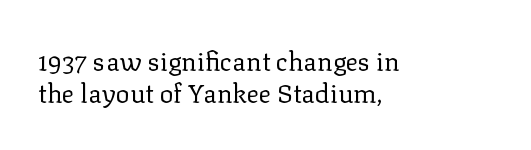
Q: Is the text bold? A: No.
Q: Is the text italic (slanted)? A: No, it is upright.
Q: Is the text underlined? A: No.
Q: How is the paragraph aligned? A: Left-aligned.
Q: Is the spacing between letters normal or unusually wide? A: Normal.
